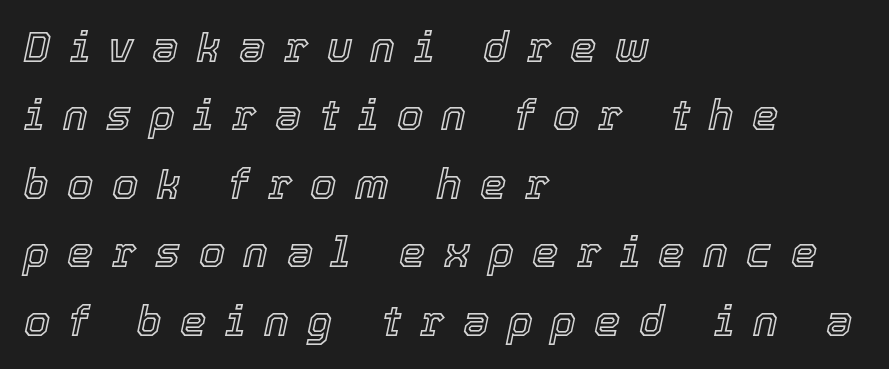
The image shows 42 px text type, italic (leaning right); set left-aligned, normal line spacing (1.63x), unusually wide letter spacing (+0.44 em), not underlined; a medium x-height.
